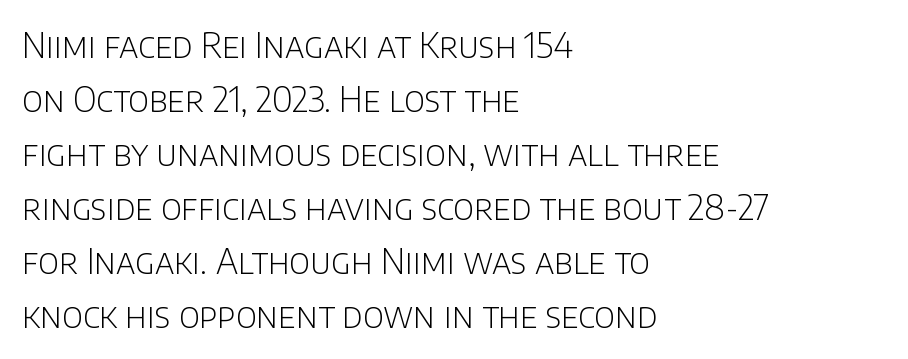
Anything drawn beneath the words? Only blank space. The rows are spaced the way most documents space them. Each letter keeps its own natural width here, so spacing adapts to shape. The lines in this sample share a left origin and differ only in where they stop. Do the letters lean? They stand straight.
